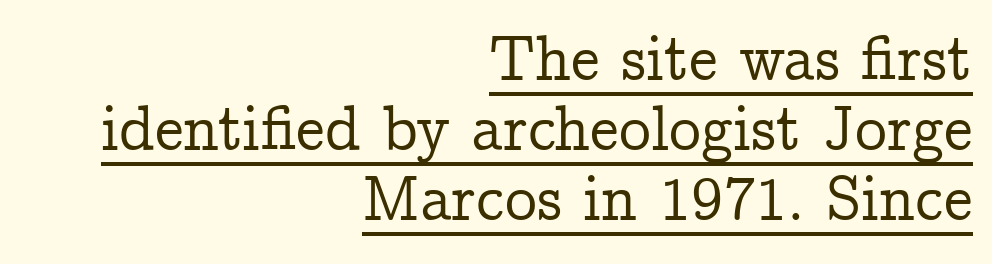
{"serif": "yes", "italic": "no", "width": "normal", "stroke_contrast": "low", "x_height": "medium", "monospaced": "no", "underline": "yes", "align": "right", "line_spacing": "tight", "line_spacing_ratio": 1.09, "letter_spacing": "normal", "letter_spacing_em": 0.0, "glyph_px": 64}
